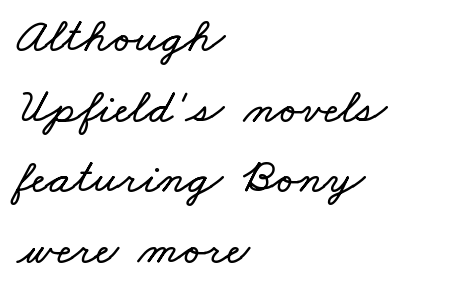
One glance says typical: line gaps are just what's usual. Here the designer chose a conventional face with non-uniform glyph widths. Letter spacing: default. A clean baseline with only descenders dipping below it. Notice how the passage keeps a crisp vertical edge on the left only.
